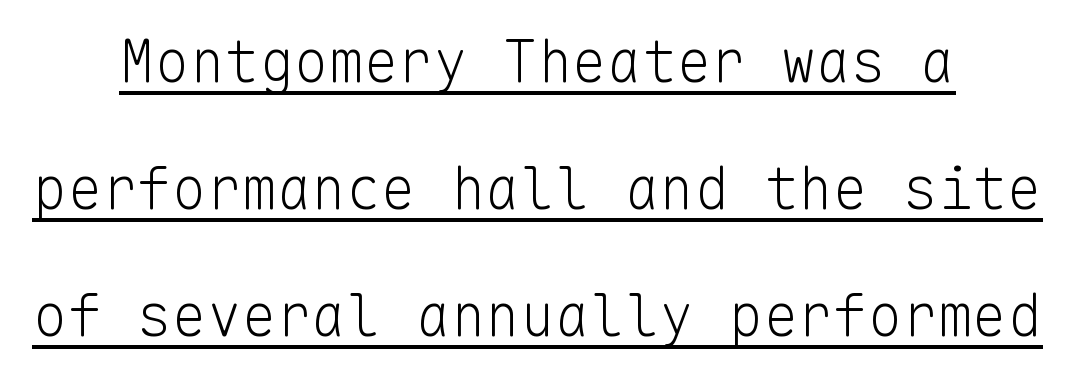
Style check: upright. Do the characters align in a grid? Yes, the font is monospaced. Glance below the letters and you will spot a drawn line. The glyphs in this specimen are sans serif. Vertically, the passage feels expansive, rows floating well apart.
